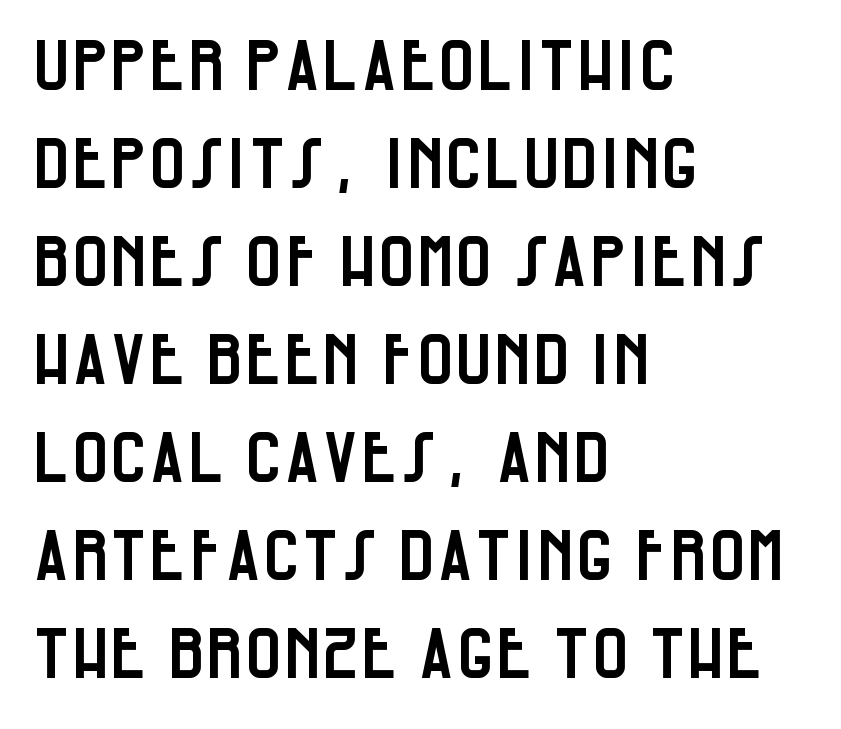
Q: Is the text italic (slanted)? A: No, it is upright.
Q: Is the typeface a serif or a sans-serif typeface? A: Sans-serif.
Q: Is the text underlined? A: No.
Q: How is the paragraph aligned? A: Left-aligned.
Q: Is the spacing between letters normal or unusually wide? A: Normal.
Q: Is the spacing between lines tight, normal or loose? A: Normal.
Q: Width (condensed, normal, or wide)? A: Condensed.
Q: Stroke contrast? A: Low.
Q: x-height? A: Large.
Q: Monospaced? A: No.
